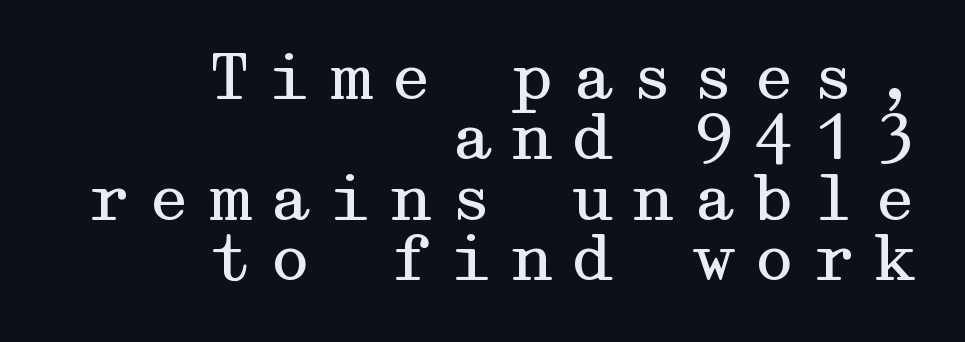
The image shows 63 px regular-weight, wide serif type, upright; set right-aligned, tight line spacing (0.96x), unusually wide letter spacing (+0.26 em), not underlined; medium stroke contrast and a medium x-height.
